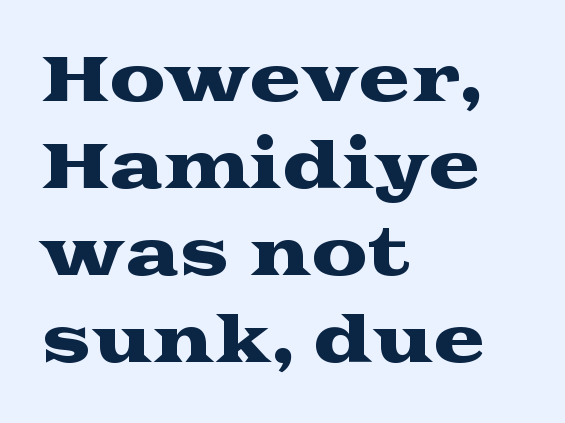
The characters display serif detailing at their extremities. Rule under the text: the space is simply empty. Here the designer chose a conventional face with non-uniform glyph widths. Every row of glyphs begins at an identical x-position on the left. This block has exactly the height ordinary leading produces. Upright lettering throughout.
